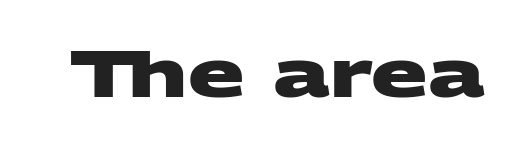
{"serif": "no", "bold": "yes", "weight": "heavy", "width": "wide", "stroke_contrast": "medium", "x_height": "large", "monospaced": "no", "underline": "no", "letter_spacing": "normal", "letter_spacing_em": 0.0, "glyph_px": 66}
